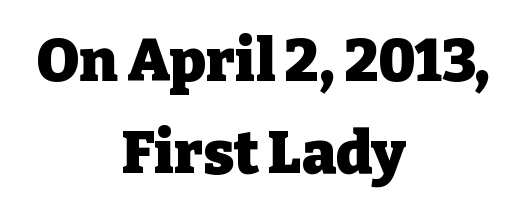
Q: Is the text bold? A: Yes.
Q: Is the text italic (slanted)? A: No, it is upright.
Q: Is the typeface a serif or a sans-serif typeface? A: Serif.
Q: Is the text underlined? A: No.
Q: How is the paragraph aligned? A: Centered.
Q: Is the spacing between letters normal or unusually wide? A: Normal.
Q: Is the spacing between lines tight, normal or loose? A: Normal.
Q: Width (condensed, normal, or wide)? A: Normal.
Q: Stroke contrast? A: Low.
Q: x-height? A: Medium.
Q: Monospaced? A: No.
